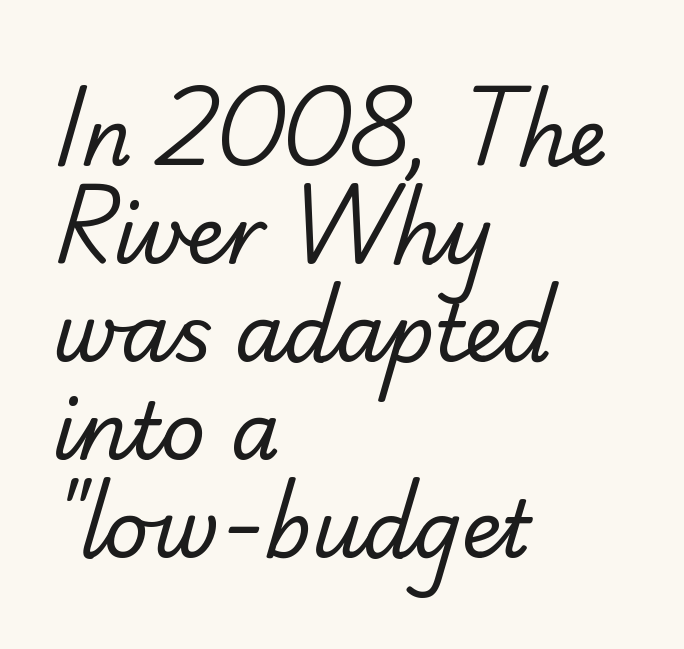
Nobody touched the tracking dial on this one. Varying glyph widths throughout — classic text-font behaviour. No letter is thick-stroked: the sample isn't bold. The lines in this sample share a left origin and differ only in where they stop.
